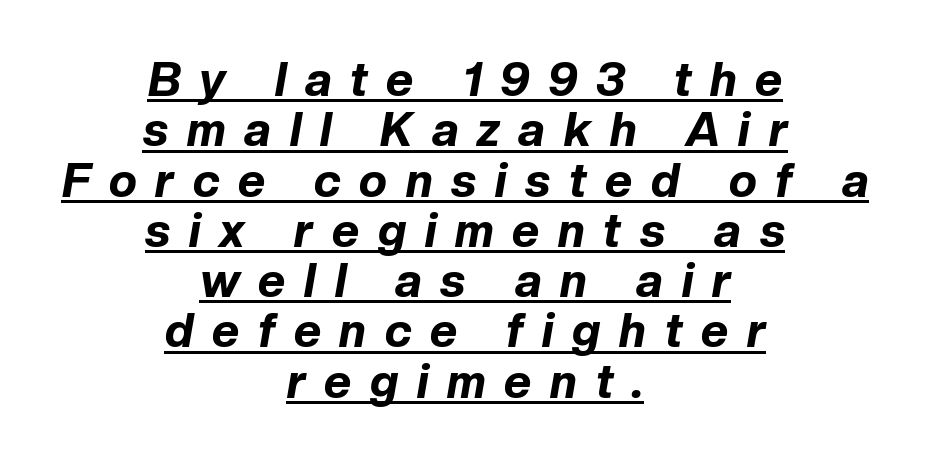
{"italic": "yes", "lean": "right", "slant_degrees": 10, "bold": "yes", "weight": "bold", "width": "normal", "stroke_contrast": "low", "x_height": "medium", "monospaced": "no", "underline": "yes", "align": "center", "line_spacing": "tight", "line_spacing_ratio": 1.07, "letter_spacing": "wide", "letter_spacing_em": 0.4, "glyph_px": 47}
